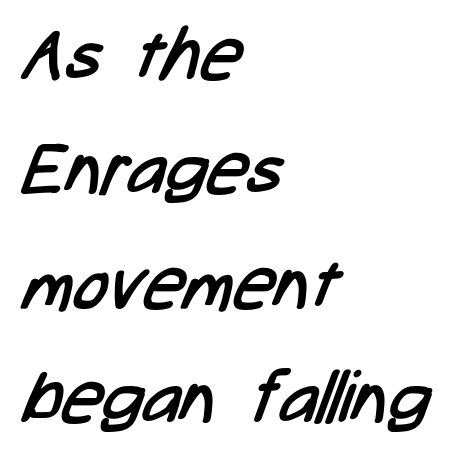
Q: Is the text bold? A: No.
Q: Is the typeface a serif or a sans-serif typeface? A: Sans-serif.
Q: Is the text underlined? A: No.
Q: How is the paragraph aligned? A: Left-aligned.
Q: Is the spacing between letters normal or unusually wide? A: Normal.
Q: Is the spacing between lines tight, normal or loose? A: Normal.
Q: Width (condensed, normal, or wide)? A: Condensed.
Q: Stroke contrast? A: Low.
Q: x-height? A: Medium.
Q: Monospaced? A: No.
